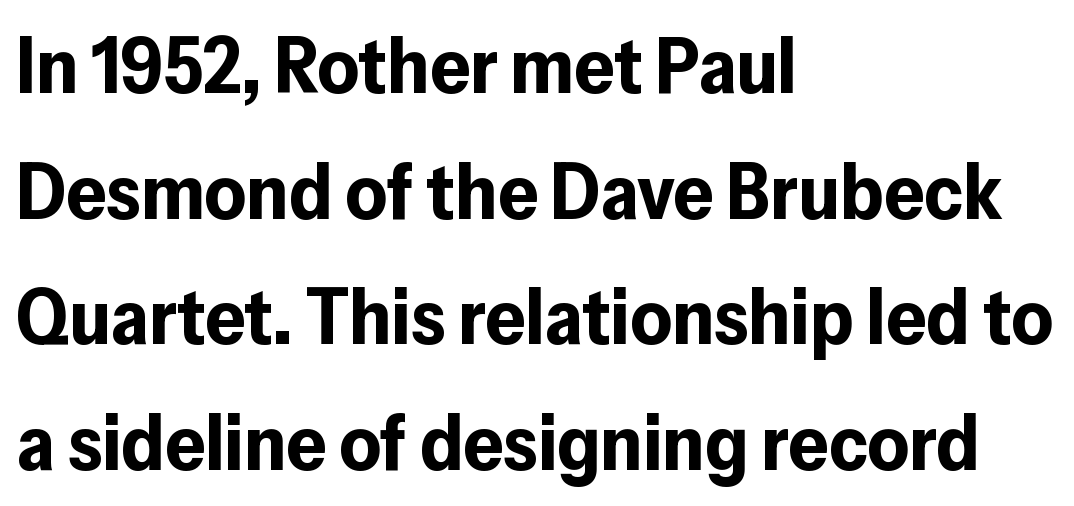
A bare baseline throughout the passage. Nothing sits at the stroke ends, so this counts as sans-serif. The face used here is proportionally spaced, like ordinary book or web type. How are the letters spaced? Ordinarily, with no added tracking.
